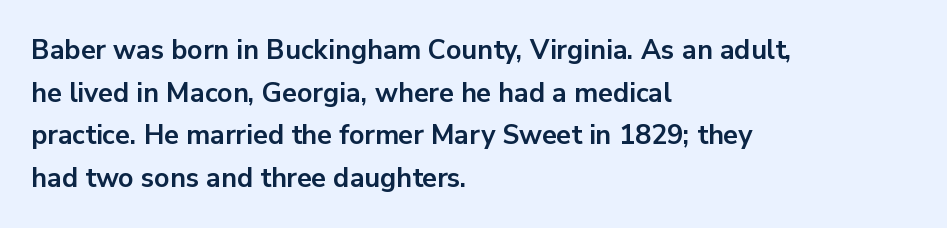
Q: Is the text bold? A: Yes.
Q: Is the text italic (slanted)? A: No, it is upright.
Q: Is the text underlined? A: No.
Q: How is the paragraph aligned? A: Left-aligned.
Q: Is the spacing between letters normal or unusually wide? A: Normal.
Q: Is the spacing between lines tight, normal or loose? A: Normal.
